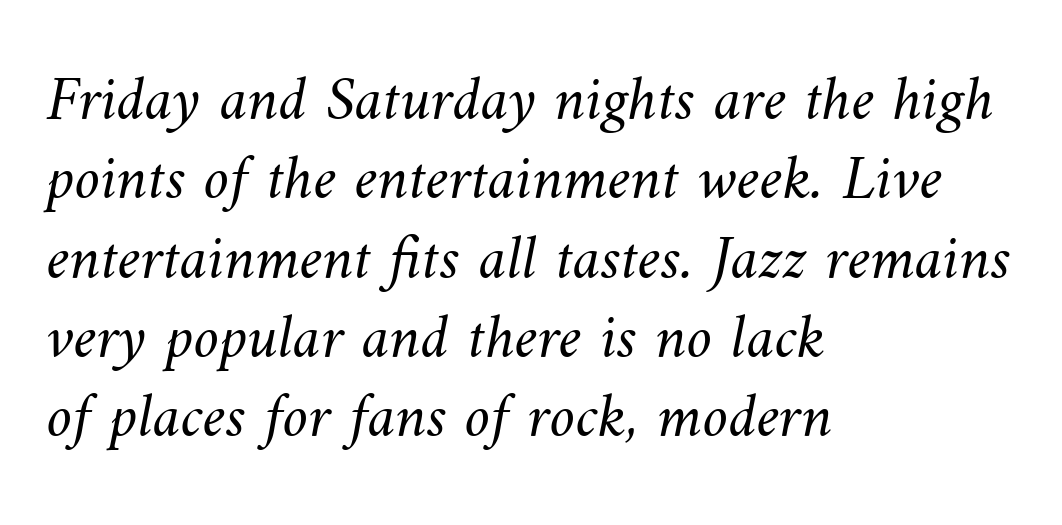
{"bold": "no", "weight": "light", "width": "normal", "stroke_contrast": "medium", "x_height": "small", "monospaced": "no", "underline": "no", "align": "left", "line_spacing_ratio": 1.24, "letter_spacing": "normal", "letter_spacing_em": 0.0, "glyph_px": 64}
